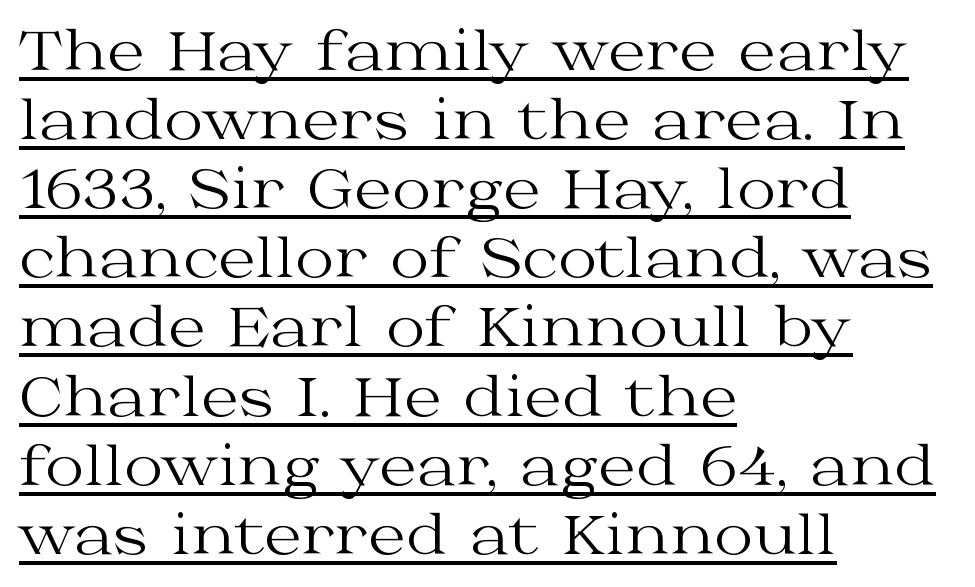
Q: Is the text bold? A: No.
Q: Is the text italic (slanted)? A: No, it is upright.
Q: Is the typeface a serif or a sans-serif typeface? A: Serif.
Q: Is the text underlined? A: Yes.
Q: How is the paragraph aligned? A: Left-aligned.
Q: Is the spacing between letters normal or unusually wide? A: Normal.
Q: Is the spacing between lines tight, normal or loose? A: Normal.
Q: Width (condensed, normal, or wide)? A: Wide.
Q: Stroke contrast? A: Medium.
Q: x-height? A: Medium.
Q: Monospaced? A: No.
